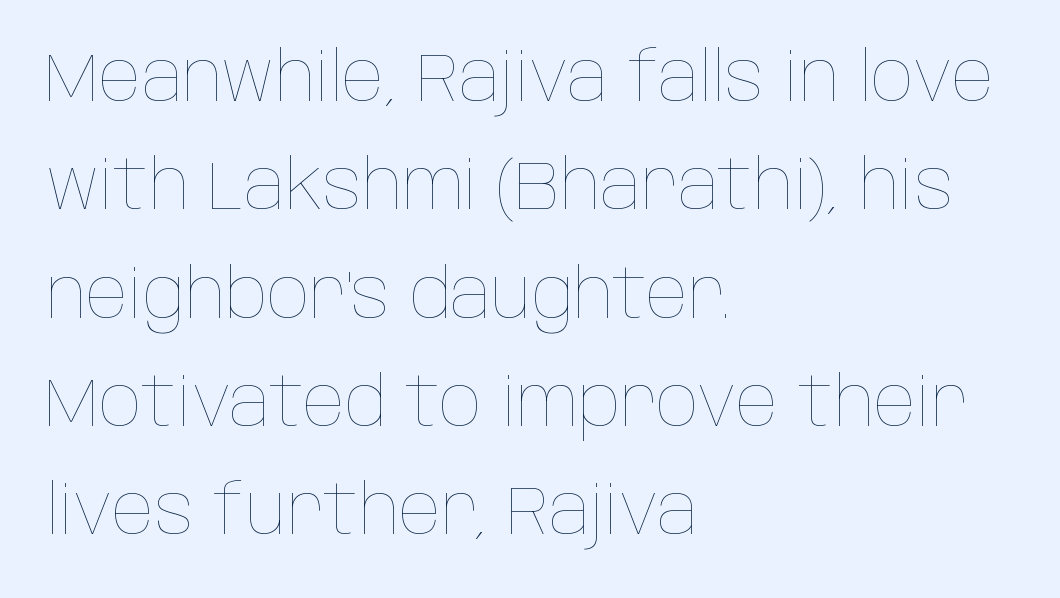
The image shows 69 px thin, condensed type, upright; set left-aligned, normal line spacing (1.57x), normal letter spacing, not underlined; low stroke contrast and a large x-height.
